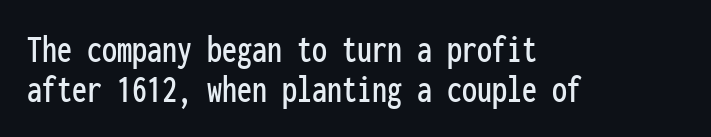
Here the designer chose a console-style face with uniform glyph widths. Short note: letters normally spaced. One-word summary of the alignment: left. Check under the words: just untouched page. Quick note: not italic, upright. If you measured baseline to baseline, you'd find a short distance.
